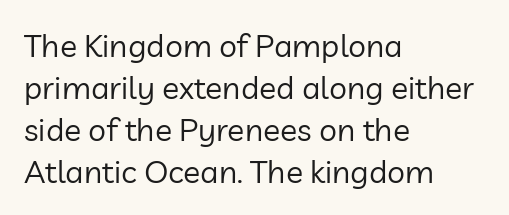
The image shows 32 px regular-weight sans-serif type, upright; set left-aligned, normal line spacing (1.31x), normal letter spacing, not underlined; low stroke contrast and a medium x-height.
